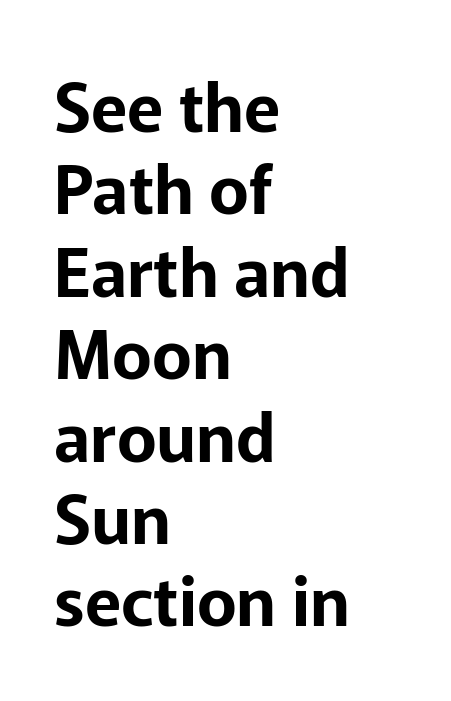
Q: Is the text italic (slanted)? A: No, it is upright.
Q: Is the typeface a serif or a sans-serif typeface? A: Sans-serif.
Q: Is the text underlined? A: No.
Q: How is the paragraph aligned? A: Left-aligned.
Q: Is the spacing between letters normal or unusually wide? A: Normal.
Q: Width (condensed, normal, or wide)? A: Normal.
Q: Stroke contrast? A: Low.
Q: x-height? A: Medium.
Q: Monospaced? A: No.
